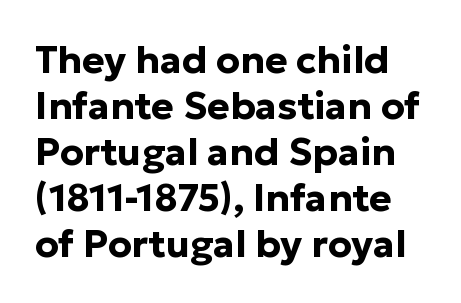
The image shows 38 px bold sans-serif type, upright; set line spacing 1.21x, normal letter spacing, not underlined; low stroke contrast and a medium x-height.
